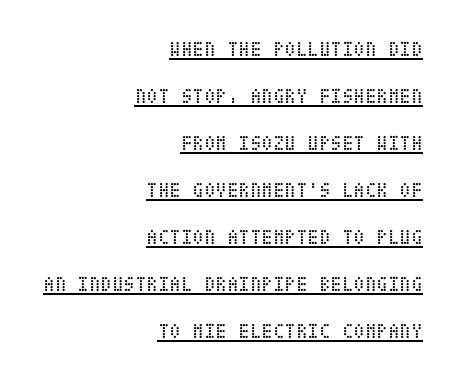
The image shows 21 px text type, upright; set right-aligned, loose line spacing (2.24x), normal letter spacing, underlined.
